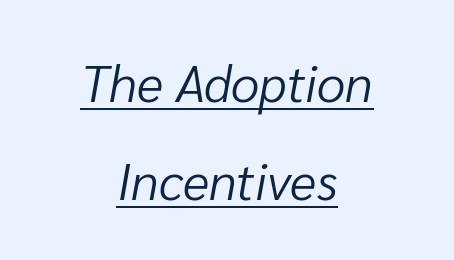
{"italic": "yes", "lean": "right", "slant_degrees": 10, "bold": "no", "weight": "light", "width": "normal", "stroke_contrast": "low", "x_height": "medium", "monospaced": "no", "underline": "yes", "align": "center", "line_spacing": "loose", "line_spacing_ratio": 1.93, "letter_spacing": "normal", "letter_spacing_em": 0.0, "glyph_px": 51}
